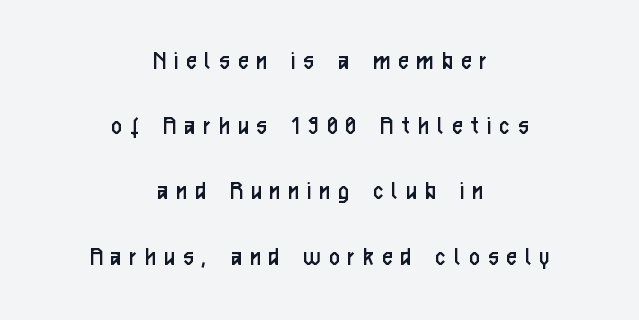
{"serif": "no", "italic": "no", "bold": "no", "weight": "regular", "width": "condensed", "stroke_contrast": "low", "x_height": "medium", "monospaced": "no", "underline": "no", "align": "center", "line_spacing": "loose", "line_spacing_ratio": 2.33, "letter_spacing": "wide", "letter_spacing_em": 0.31, "glyph_px": 28}
